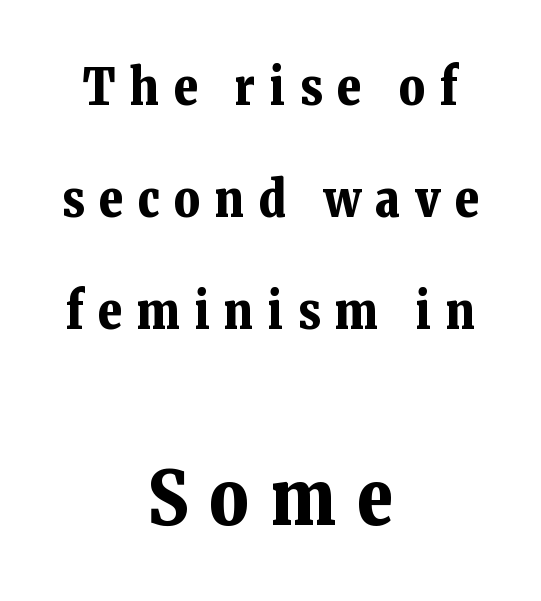
{"serif": "yes", "italic": "no", "bold": "yes", "weight": "bold", "width": "normal", "stroke_contrast": "low", "x_height": "medium", "monospaced": "no", "underline": "no", "align": "center", "line_spacing": "loose", "line_spacing_ratio": 2.24, "letter_spacing": "wide", "letter_spacing_em": 0.29, "larger_block": "second", "size_ratio": 1.5, "glyph_px": 75}
